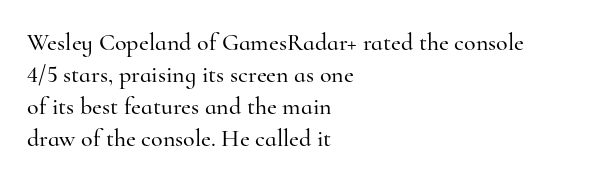
The image shows 24 px text type, upright; set left-aligned, normal line spacing (1.33x), normal letter spacing, not underlined.
